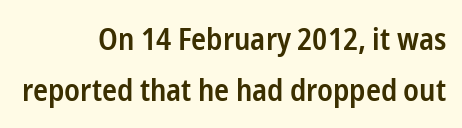
The image shows 31 px semibold, condensed sans-serif type, upright; set right-aligned, normal line spacing (1.65x), normal letter spacing, not underlined; low stroke contrast and a medium x-height.
